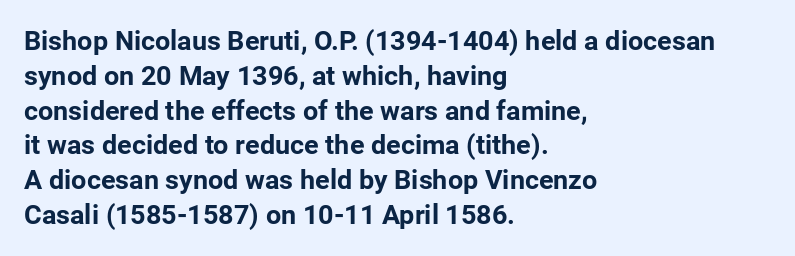
{"italic": "no", "bold": "yes", "underline": "no", "align": "left", "line_spacing": "normal", "line_spacing_ratio": 1.29, "letter_spacing": "normal", "letter_spacing_em": 0.0, "glyph_px": 27}
